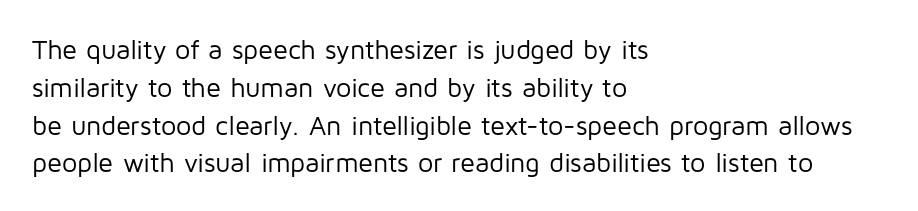
Q: Is the text bold? A: No.
Q: Is the text italic (slanted)? A: No, it is upright.
Q: Is the text underlined? A: No.
Q: How is the paragraph aligned? A: Left-aligned.
Q: Is the spacing between letters normal or unusually wide? A: Normal.
Q: Is the spacing between lines tight, normal or loose? A: Normal.
